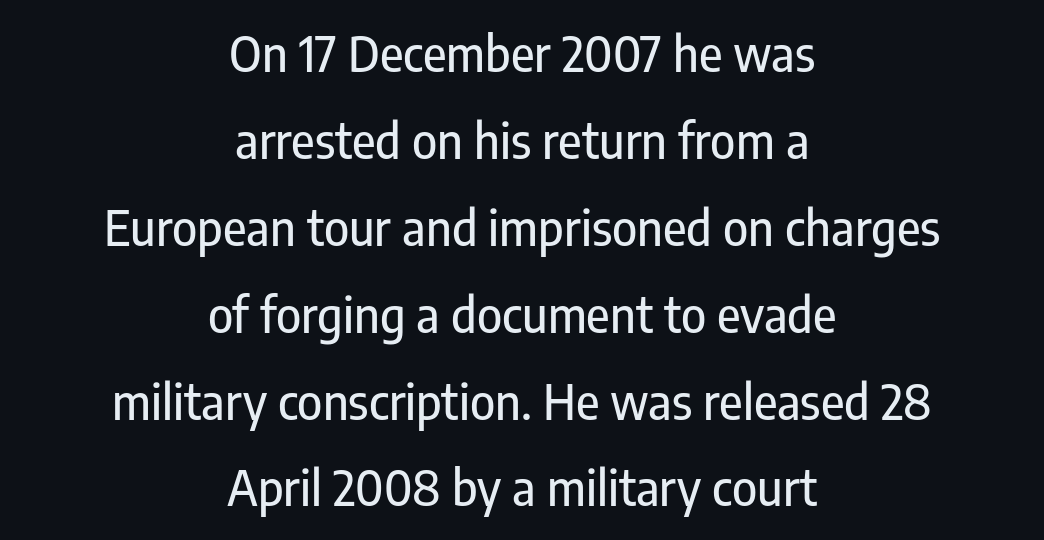
Q: Is the text italic (slanted)? A: No, it is upright.
Q: Is the typeface a serif or a sans-serif typeface? A: Sans-serif.
Q: Is the text underlined? A: No.
Q: How is the paragraph aligned? A: Centered.
Q: Is the spacing between letters normal or unusually wide? A: Normal.
Q: Width (condensed, normal, or wide)? A: Condensed.
Q: Stroke contrast? A: Low.
Q: x-height? A: Medium.
Q: Monospaced? A: No.
